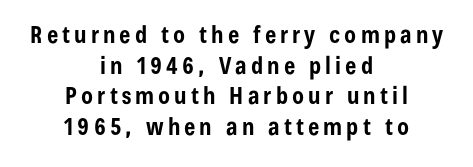
The font's upright variant was chosen for this text. The strip under each line holds only bare page. Centered paragraph, ragged on both sides. Summary of weight: heavy, a full bold. Each new line begins a customary step beneath the previous one.
